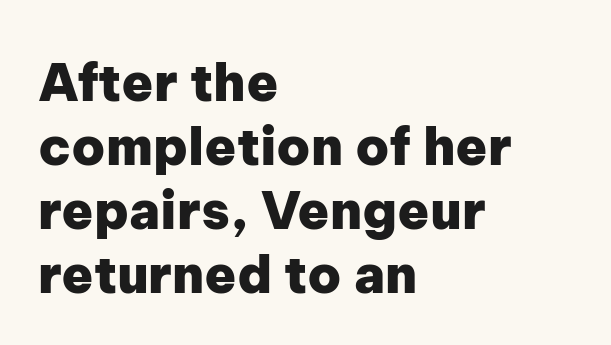
The image shows 52 px heavy sans-serif type, upright; set left-aligned, line spacing 1.23x, normal letter spacing, not underlined; low stroke contrast and a medium x-height.
